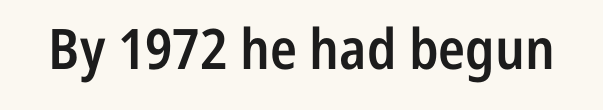
{"serif": "no", "italic": "no", "bold": "semi", "weight": "semibold", "width": "condensed", "stroke_contrast": "low", "x_height": "medium", "monospaced": "no", "underline": "no", "letter_spacing": "normal", "letter_spacing_em": 0.0, "glyph_px": 56}
